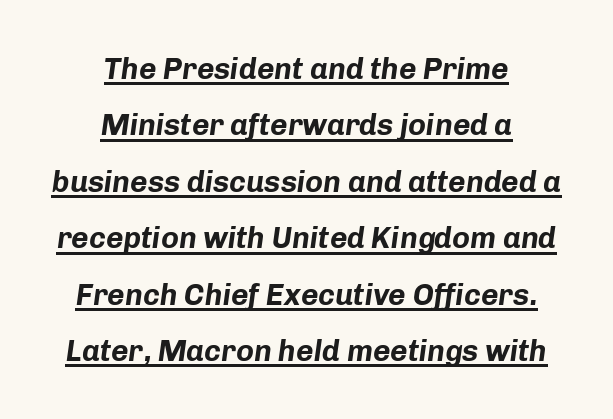
Inter-character spacing is left at the font's built-in metrics. This sample has the flowing, uneven cadence of proportional lettering. If you drew a line through each stem, it would be angled. Notice how a bar underscores the lettering throughout. Line starts and ends both wander, symmetrically. Each glyph is drawn with heavy, bold strokes.
